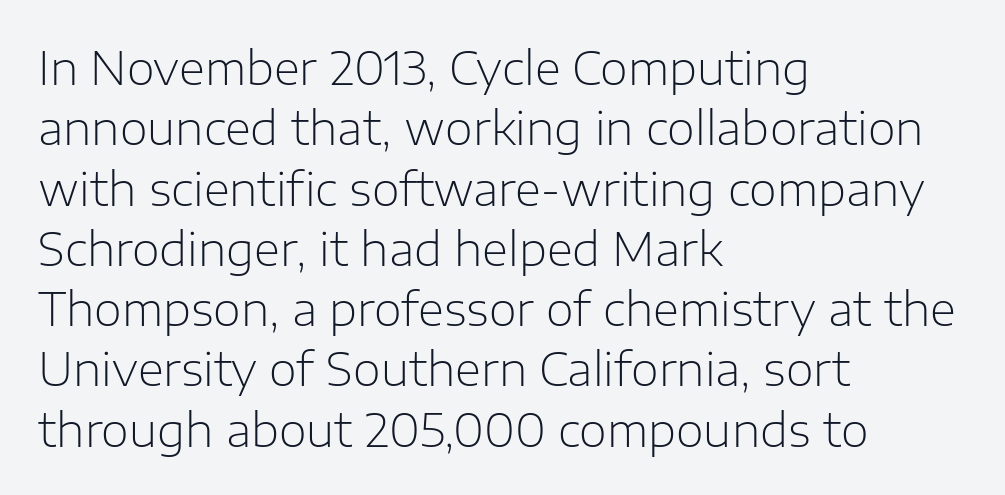
{"serif": "no", "italic": "no", "bold": "no", "weight": "light", "width": "normal", "stroke_contrast": "low", "x_height": "medium", "monospaced": "no", "underline": "no", "align": "left", "line_spacing": "normal", "line_spacing_ratio": 1.34, "letter_spacing": "normal", "letter_spacing_em": 0.0, "glyph_px": 45}
